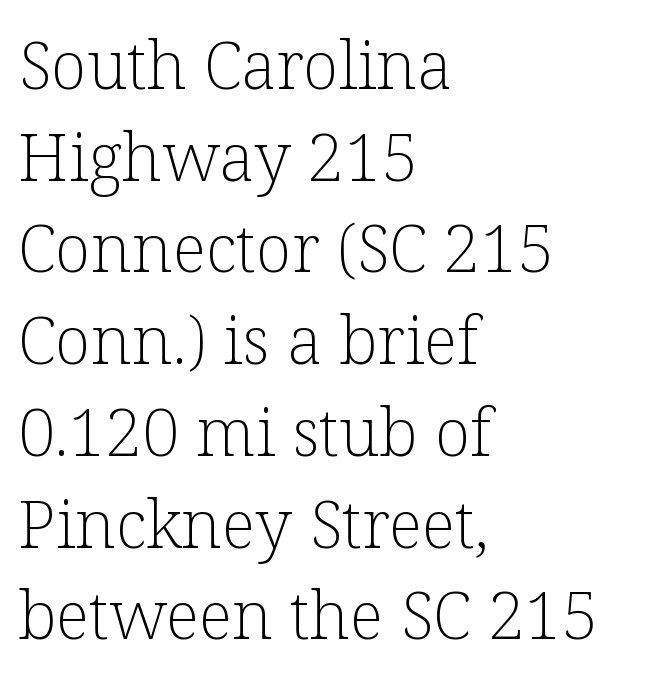
Q: Is the text bold? A: No.
Q: Is the text italic (slanted)? A: No, it is upright.
Q: Is the typeface a serif or a sans-serif typeface? A: Serif.
Q: Is the text underlined? A: No.
Q: How is the paragraph aligned? A: Left-aligned.
Q: Is the spacing between letters normal or unusually wide? A: Normal.
Q: Is the spacing between lines tight, normal or loose? A: Normal.
Q: Width (condensed, normal, or wide)? A: Normal.
Q: Stroke contrast? A: Low.
Q: x-height? A: Medium.
Q: Monospaced? A: No.
